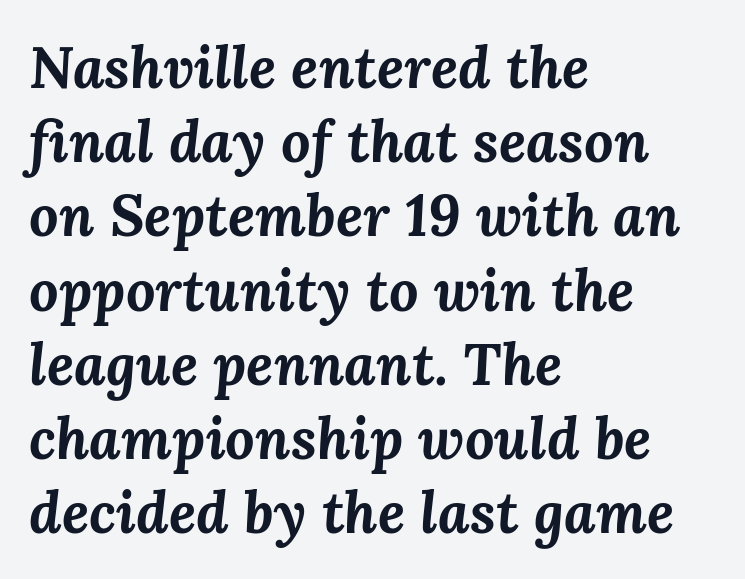
The image shows 58 px bold type, italic (leaning right); set left-aligned, normal line spacing (1.28x), normal letter spacing, not underlined; medium stroke contrast and a medium x-height.
